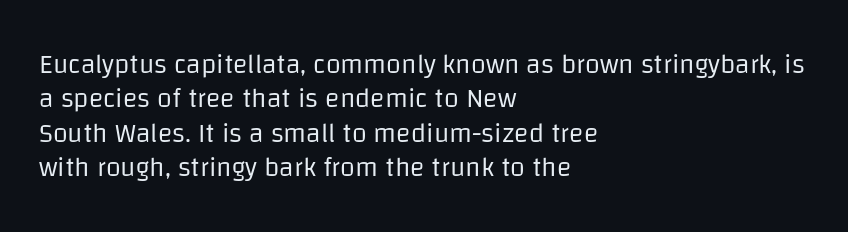
The letterforms sit at book weight or below. Honestly, the letter spacing is just normal — you wouldn't notice it. The type sits square on the baseline with zero lean. Unmarked baselines from the first word to the last. The text block is weighted toward the left margin, trailing off unevenly rightward. The designer left line spacing at the default.
